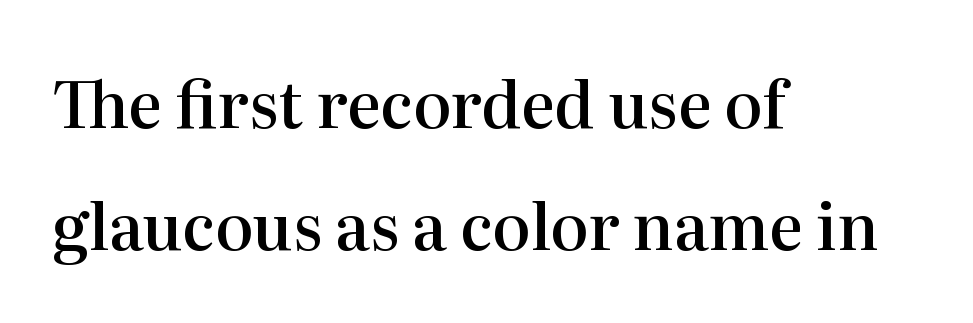
Q: Is the text bold? A: Semi-bold.
Q: Is the text italic (slanted)? A: No, it is upright.
Q: Is the typeface a serif or a sans-serif typeface? A: Serif.
Q: Is the text underlined? A: No.
Q: How is the paragraph aligned? A: Left-aligned.
Q: Is the spacing between letters normal or unusually wide? A: Normal.
Q: Is the spacing between lines tight, normal or loose? A: Loose.
Q: Width (condensed, normal, or wide)? A: Normal.
Q: Stroke contrast? A: High.
Q: x-height? A: Medium.
Q: Monospaced? A: No.
